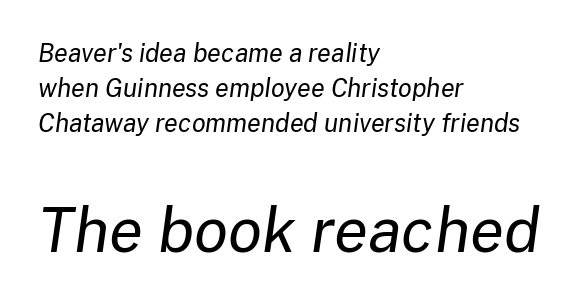
{"italic": "yes", "lean": "right", "slant_degrees": 8, "bold": "no", "weight": "regular", "width": "normal", "stroke_contrast": "low", "x_height": "medium", "monospaced": "no", "underline": "no", "align": "left", "line_spacing": "normal", "line_spacing_ratio": 1.41, "letter_spacing": "normal", "letter_spacing_em": 0.0, "larger_block": "second", "size_ratio": 2.48, "glyph_px": 62}
